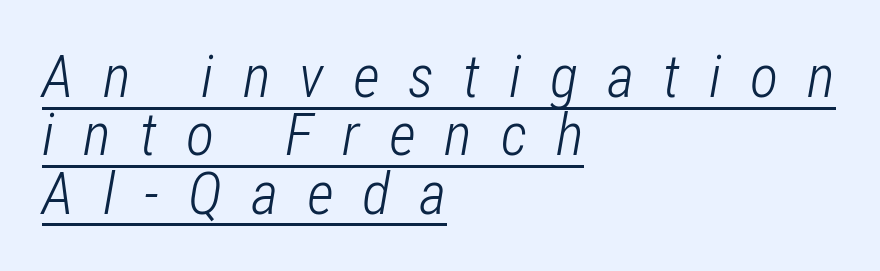
The weight would be labelled regular, book, light, or lighter still. This is oblique type, the kind used for emphasis or titles. Do the characters align in a grid? No, the font is proportional. The rendering inserts visible extra space after every character. Reading down the column, the eye jumps only a short way to each next line.
